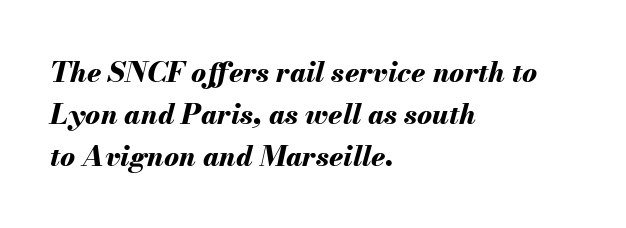
{"italic": "yes", "lean": "right", "slant_degrees": 13, "bold": "yes", "weight": "bold", "width": "normal", "stroke_contrast": "medium", "x_height": "small", "monospaced": "no", "underline": "no", "align": "left", "line_spacing": "normal", "line_spacing_ratio": 1.5, "letter_spacing": "normal", "letter_spacing_em": 0.0, "glyph_px": 28}
